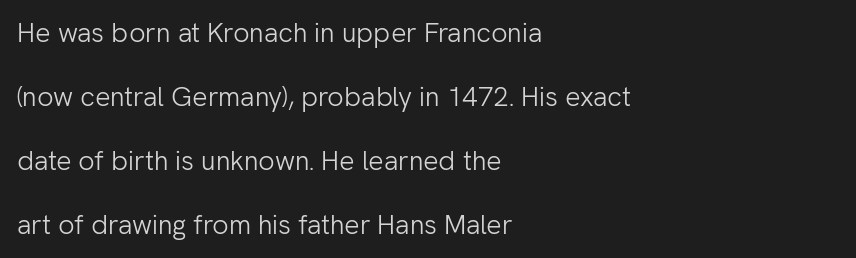
{"italic": "no", "bold": "no", "underline": "no", "align": "left", "line_spacing": "loose", "line_spacing_ratio": 2.37, "letter_spacing": "normal", "letter_spacing_em": 0.0, "glyph_px": 27}
